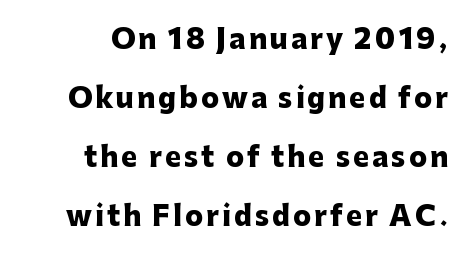
Strokes here are thick enough to call this a true bold. Check under the words: just untouched page. This is roman type, the default non-slanted kind. Quick note: interline space is abundant. Reading down the block, your eye finds every line finishing at a fixed right position.
